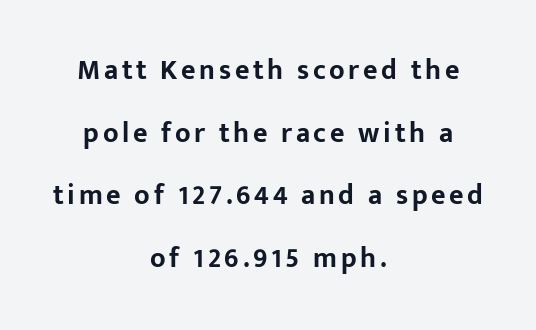
{"serif": "no", "italic": "no", "bold": "yes", "weight": "bold", "width": "normal", "stroke_contrast": "low", "x_height": "medium", "monospaced": "no", "underline": "no", "align": "center", "line_spacing": "loose", "line_spacing_ratio": 2.24, "glyph_px": 28}
